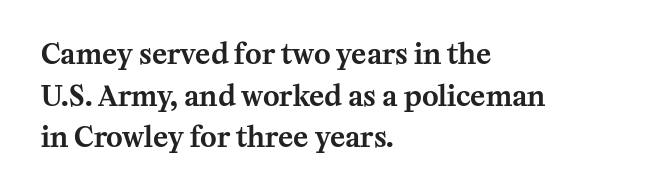
The image shows 28 px serif type, upright; set left-aligned, normal line spacing (1.49x), normal letter spacing, not underlined; medium stroke contrast and a medium x-height.
